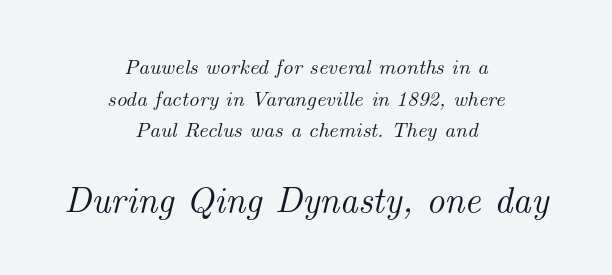
{"serif": "yes", "italic": "yes", "lean": "right", "slant_degrees": 14, "width": "normal", "stroke_contrast": "medium", "x_height": "small", "monospaced": "no", "underline": "no", "align": "center", "line_spacing": "normal", "line_spacing_ratio": 1.51, "letter_spacing": "normal", "letter_spacing_em": 0.0, "larger_block": "second", "size_ratio": 1.71, "glyph_px": 36}
